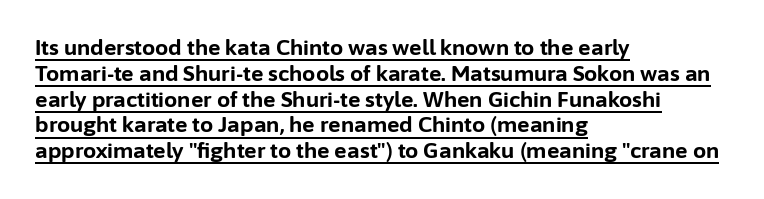
{"italic": "no", "bold": "yes", "underline": "yes", "align": "left", "line_spacing_ratio": 1.23, "letter_spacing": "normal", "letter_spacing_em": 0.0, "glyph_px": 21}
